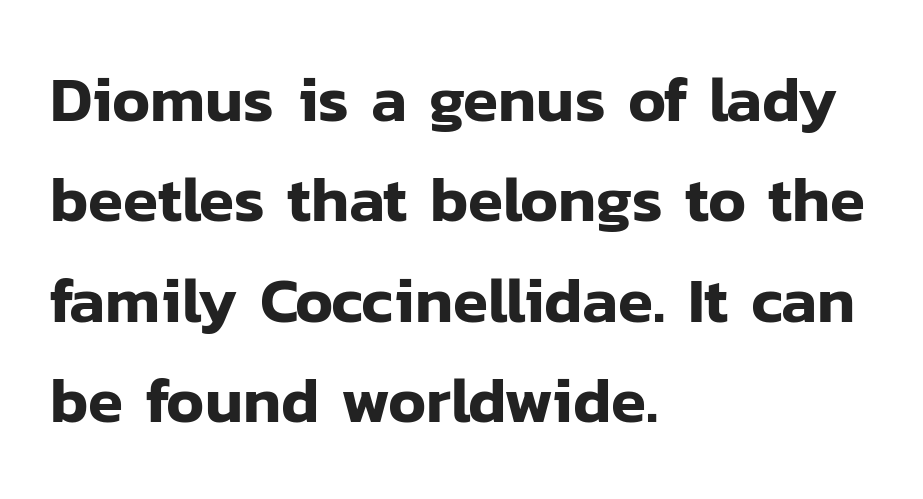
Q: Is the text italic (slanted)? A: No, it is upright.
Q: Is the typeface a serif or a sans-serif typeface? A: Sans-serif.
Q: Is the text underlined? A: No.
Q: How is the paragraph aligned? A: Left-aligned.
Q: Is the spacing between letters normal or unusually wide? A: Normal.
Q: Is the spacing between lines tight, normal or loose? A: Normal.
Q: Width (condensed, normal, or wide)? A: Normal.
Q: Stroke contrast? A: Low.
Q: x-height? A: Medium.
Q: Monospaced? A: No.
